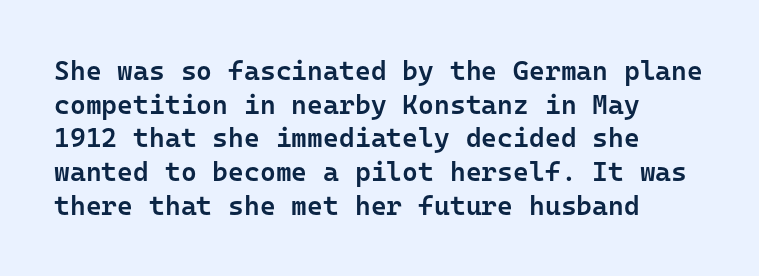
Does the copy run flush right? No — it runs flush left. The passage shown has conventional tracking throughout. Compared with an ordinary text face, these strokes are moderately heavier — a semibold. Unlike italic type, these characters show no tilt at all. No word sits above an underline.
